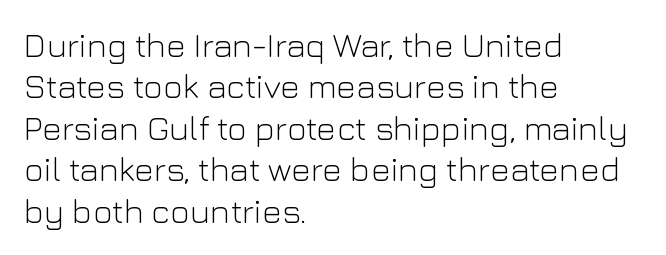
Q: Is the text bold? A: No.
Q: Is the text italic (slanted)? A: No, it is upright.
Q: Is the typeface a serif or a sans-serif typeface? A: Sans-serif.
Q: Is the text underlined? A: No.
Q: How is the paragraph aligned? A: Left-aligned.
Q: Is the spacing between letters normal or unusually wide? A: Normal.
Q: Width (condensed, normal, or wide)? A: Normal.
Q: Stroke contrast? A: Low.
Q: x-height? A: Medium.
Q: Monospaced? A: No.
